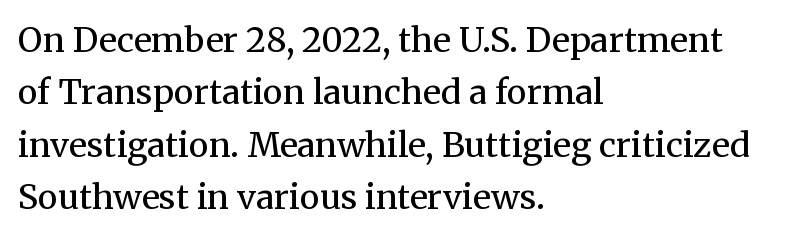
{"serif": "yes", "italic": "no", "bold": "no", "weight": "regular", "width": "normal", "stroke_contrast": "medium", "x_height": "medium", "monospaced": "no", "underline": "no", "align": "left", "line_spacing": "normal", "line_spacing_ratio": 1.54, "letter_spacing": "normal", "letter_spacing_em": 0.0, "glyph_px": 34}
